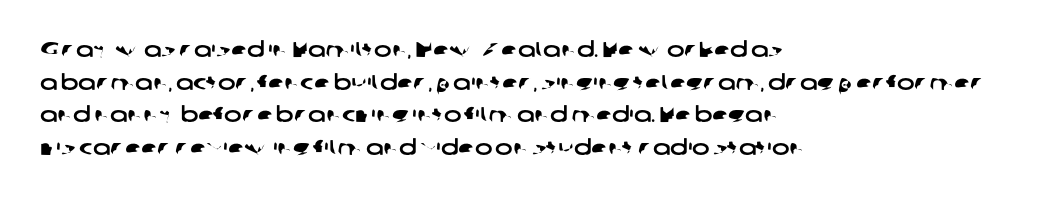
{"underline": "no", "align": "left", "line_spacing": "normal", "line_spacing_ratio": 1.55, "letter_spacing": "normal", "letter_spacing_em": 0.0, "glyph_px": 21}
